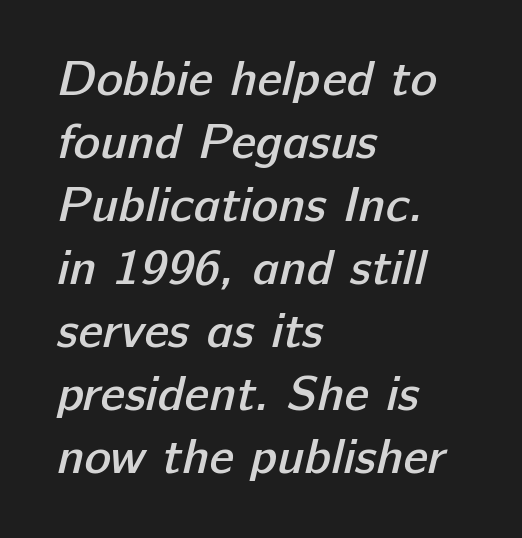
Q: Is the text bold? A: Semi-bold.
Q: Is the typeface a serif or a sans-serif typeface? A: Sans-serif.
Q: Is the text underlined? A: No.
Q: How is the paragraph aligned? A: Left-aligned.
Q: Is the spacing between letters normal or unusually wide? A: Normal.
Q: Is the spacing between lines tight, normal or loose? A: Normal.
Q: Width (condensed, normal, or wide)? A: Normal.
Q: Stroke contrast? A: Low.
Q: x-height? A: Medium.
Q: Monospaced? A: No.
